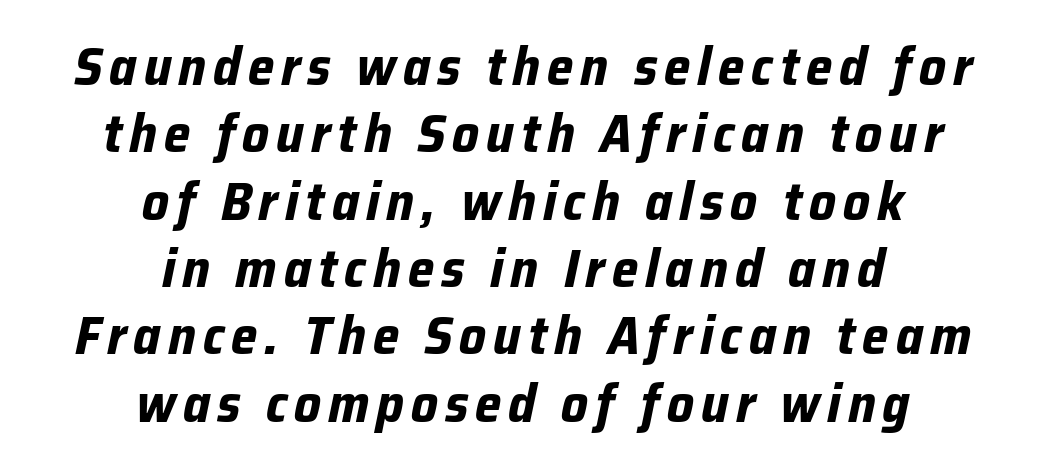
Q: Is the text bold? A: Yes.
Q: Is the text italic (slanted)? A: Yes, it leans right by about 12 degrees.
Q: Is the text underlined? A: No.
Q: How is the paragraph aligned? A: Centered.
Q: Is the spacing between lines tight, normal or loose? A: Normal.
Q: Width (condensed, normal, or wide)? A: Normal.
Q: Stroke contrast? A: Low.
Q: x-height? A: Medium.
Q: Monospaced? A: No.
